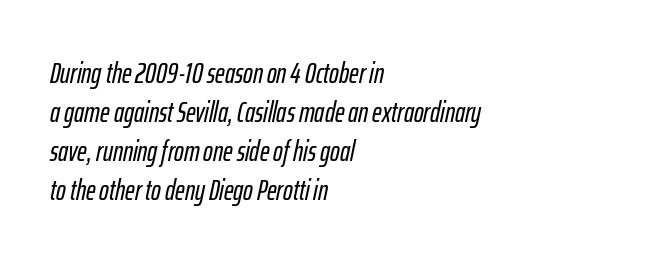
{"italic": "yes", "lean": "right", "slant_degrees": 12, "width": "condensed", "stroke_contrast": "low", "x_height": "medium", "monospaced": "no", "underline": "no", "align": "left", "line_spacing": "normal", "line_spacing_ratio": 1.35, "letter_spacing": "normal", "letter_spacing_em": 0.0, "glyph_px": 29}
